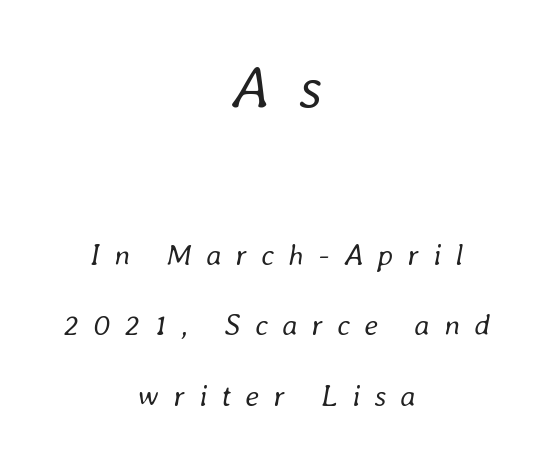
A typesetter would call this heavily tracked-out type. The space between consecutive lines is lavish. Heaviness? Minimal to ordinary, like unemphasized prose. Does the lettering tilt? It does — this is italic. This rendering uses center alignment, leaving both contours irregular but symmetric.
